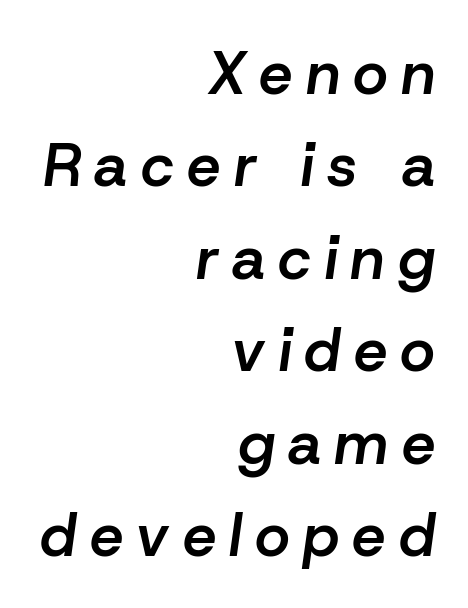
Each new line begins a customary step beneath the previous one. These lines are set flush right with a ragged left edge. Rendered with sloped, italic letterforms. A bit beefed up — I'd call it semibold rather than bold.
